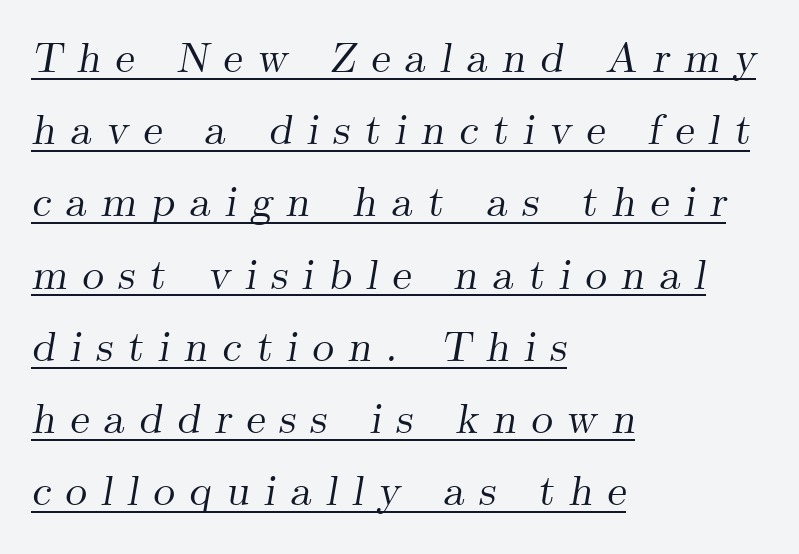
Glance below the letters and you will spot a drawn line. A typesetter would call this proportional, since set widths differ per character. The lines are quadded left. The font's italic variant was chosen for this text. Inter-character spacing is expanded well beyond the font's built-in metrics. A serif font was chosen for this passage.
